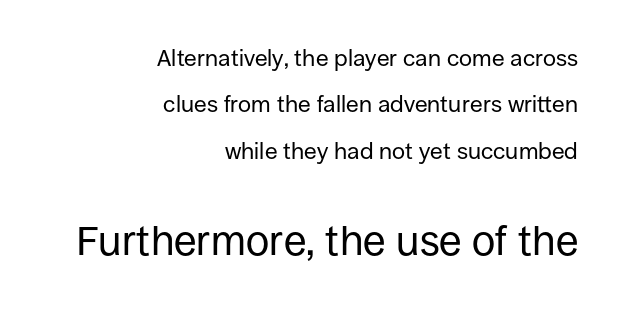
The image shows 41 px regular-weight sans-serif type, upright; set right-aligned, loose line spacing (2.02x), normal letter spacing, not underlined; the second (bottom) block is 1.78x larger; low stroke contrast and a large x-height.
